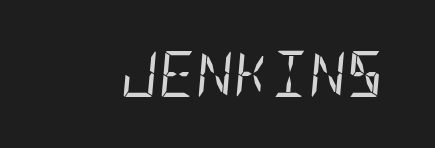
Caption: face not bold, strokes unweighted. The foot of each line stays bare and open. What stands out about the letter spacing? Nothing — it is the standard amount. The axis of the letterforms is tilted away from vertical.
